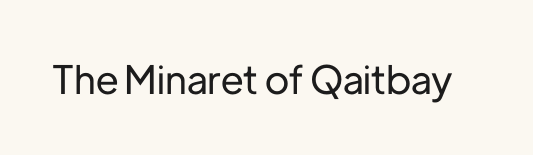
Vertical strokes here are truly vertical. Type without underlining. Here the designer chose a conventional face with non-uniform glyph widths. Font category for this specimen: sans-serif.
